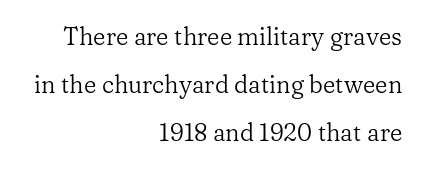
The image shows 24 px text type, upright; set right-aligned, loose line spacing (2.01x), normal letter spacing, not underlined.
